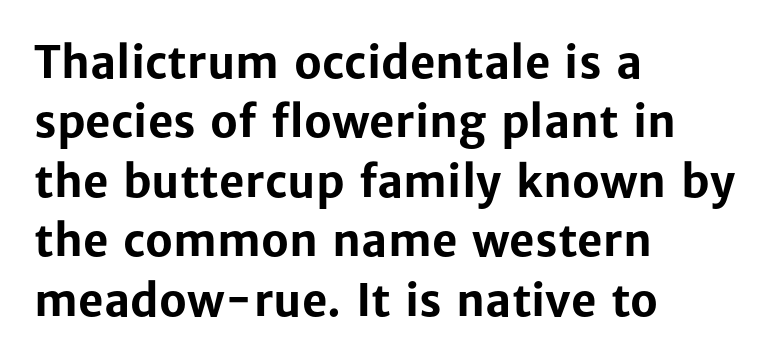
The image shows 44 px bold sans-serif type, upright; set left-aligned, normal line spacing (1.35x), normal letter spacing, not underlined; low stroke contrast and a medium x-height.
